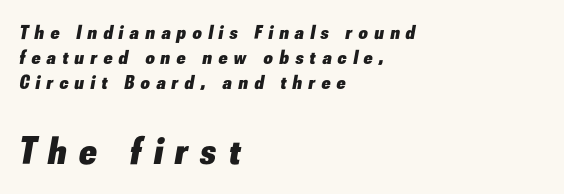
The image shows 39 px heavy type, italic (leaning right); set left-aligned, normal line spacing (1.26x), unusually wide letter spacing (+0.32 em), not underlined; the second (bottom) block is 1.95x larger; low stroke contrast and a small x-height.
